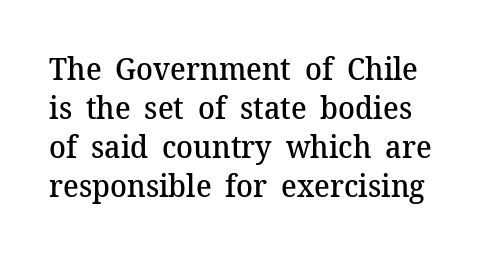
The image shows 31 px semibold serif type, upright; set normal line spacing (1.26x), normal letter spacing, not underlined; medium stroke contrast and a medium x-height.
